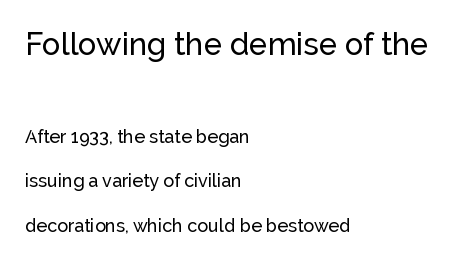
Q: Is the text italic (slanted)? A: No, it is upright.
Q: Is the typeface a serif or a sans-serif typeface? A: Sans-serif.
Q: Is the text underlined? A: No.
Q: How is the paragraph aligned? A: Left-aligned.
Q: Is the spacing between letters normal or unusually wide? A: Normal.
Q: Is the spacing between lines tight, normal or loose? A: Loose.
Q: Which block of text is set in a larger size, the first (top) or the second (bottom)? A: The first (top) one.
Q: Width (condensed, normal, or wide)? A: Normal.
Q: Stroke contrast? A: Low.
Q: x-height? A: Medium.
Q: Monospaced? A: No.
